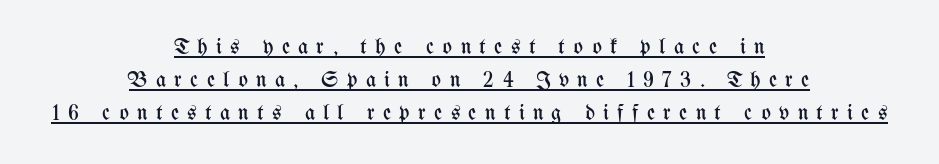
Q: Is the text bold? A: No.
Q: Is the text italic (slanted)? A: No, it is upright.
Q: Is the text underlined? A: Yes.
Q: How is the paragraph aligned? A: Centered.
Q: Is the spacing between letters normal or unusually wide? A: Unusually wide.
Q: Is the spacing between lines tight, normal or loose? A: Normal.
